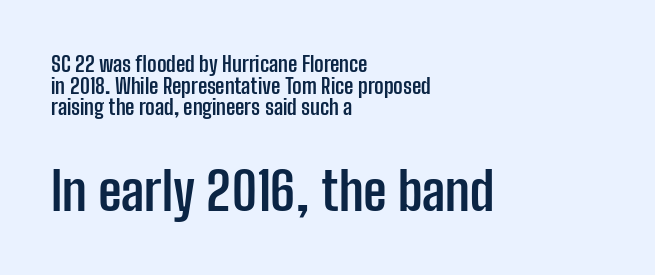
The image shows 53 px semibold, condensed sans-serif type, upright; set left-aligned, tight line spacing (1.03x), normal letter spacing, not underlined; the second (bottom) block is 2.52x larger; low stroke contrast and a medium x-height.
